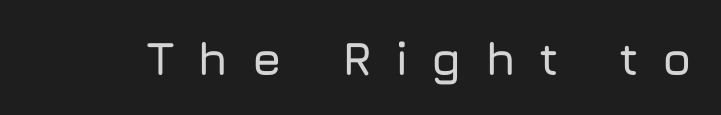
Q: Is the text italic (slanted)? A: No, it is upright.
Q: Is the typeface a serif or a sans-serif typeface? A: Sans-serif.
Q: Is the text underlined? A: No.
Q: Is the spacing between letters normal or unusually wide? A: Unusually wide.
Q: Width (condensed, normal, or wide)? A: Normal.
Q: Stroke contrast? A: Low.
Q: x-height? A: Medium.
Q: Monospaced? A: No.
